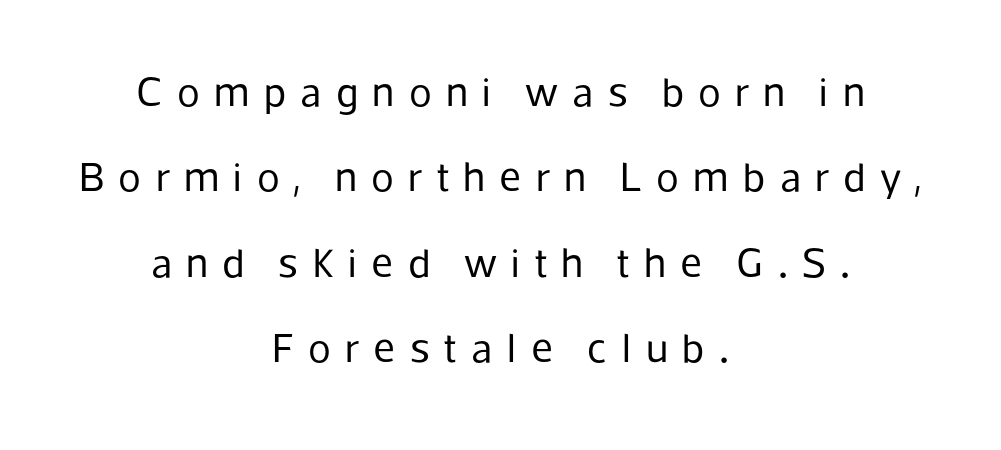
Q: Is the text bold? A: No.
Q: Is the text italic (slanted)? A: No, it is upright.
Q: Is the typeface a serif or a sans-serif typeface? A: Sans-serif.
Q: Is the text underlined? A: No.
Q: How is the paragraph aligned? A: Centered.
Q: Is the spacing between letters normal or unusually wide? A: Unusually wide.
Q: Is the spacing between lines tight, normal or loose? A: Loose.
Q: Width (condensed, normal, or wide)? A: Normal.
Q: Stroke contrast? A: Low.
Q: x-height? A: Medium.
Q: Monospaced? A: No.
